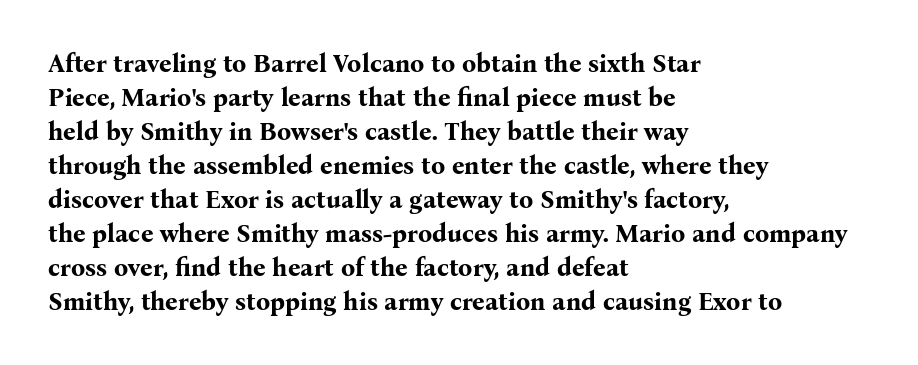
The image shows 25 px bold type, upright; set left-aligned, normal line spacing (1.36x), normal letter spacing, not underlined.
